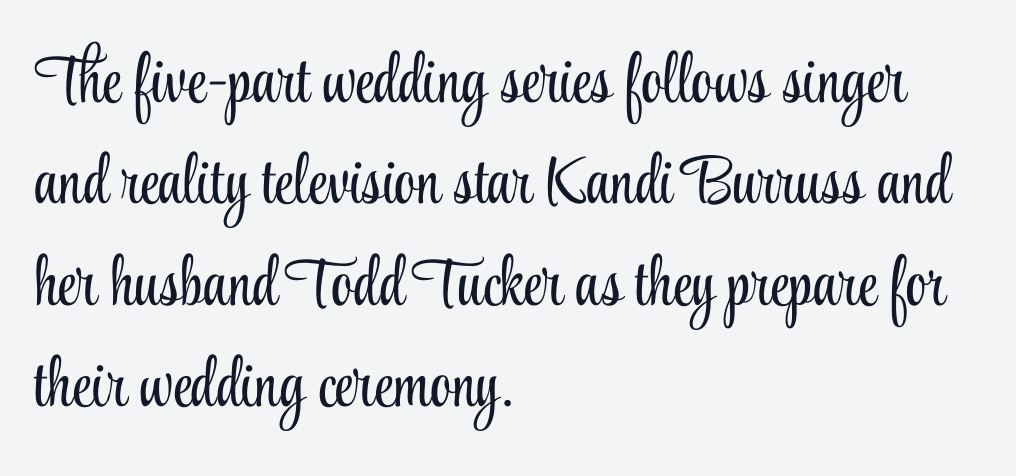
{"serif": "yes", "bold": "no", "weight": "light", "width": "condensed", "stroke_contrast": "low", "x_height": "small", "monospaced": "no", "underline": "no", "align": "left", "line_spacing": "normal", "line_spacing_ratio": 1.49, "letter_spacing": "normal", "letter_spacing_em": 0.0, "glyph_px": 68}
